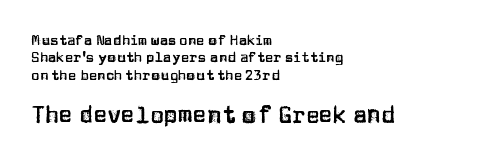
Look at the tracking — it's just the regular setting, nothing added. The type sits square on the baseline with zero lean. The more generous point size was reserved for the lower chunk. Unmarked baselines from the first word to the last. These lines stack with their left ends in a neat column.
